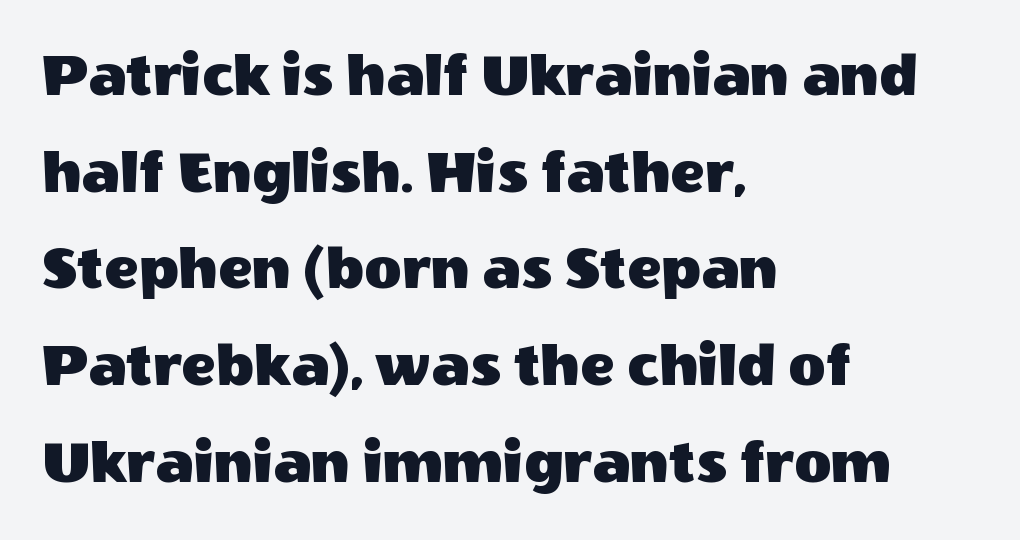
The image shows 64 px sans-serif type, upright; set left-aligned, normal line spacing (1.51x), normal letter spacing, not underlined; a large x-height.
